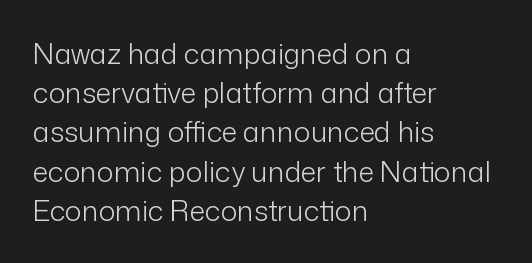
The characters display no serif detailing; their extremities are plain. Quick note: underline off. No italicization has been applied; the sample stays upright. The block of text has a typical density, with ordinary space between rows. The characters are drawn with everyday or finer stroke widths. Nobody touched the tracking dial on this one.
